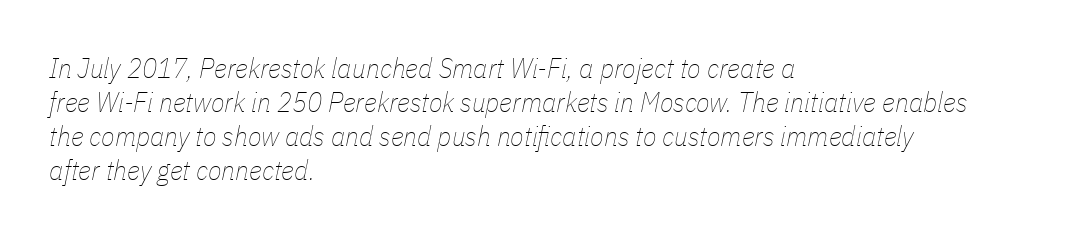
{"italic": "yes", "lean": "right", "slant_degrees": 11, "bold": "no", "weight": "thin", "width": "condensed", "stroke_contrast": "low", "x_height": "medium", "monospaced": "no", "underline": "no", "align": "left", "line_spacing_ratio": 1.22, "letter_spacing": "normal", "letter_spacing_em": 0.0, "glyph_px": 28}
